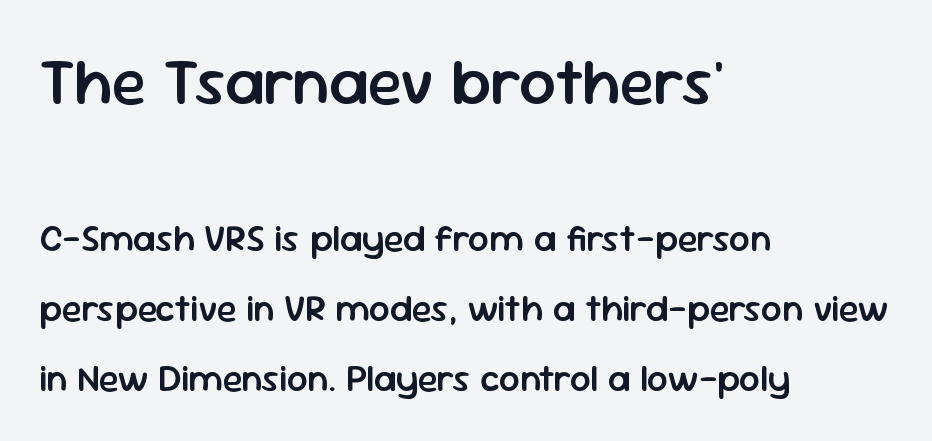
{"serif": "no", "italic": "no", "bold": "semi", "weight": "semibold", "width": "normal", "stroke_contrast": "low", "x_height": "medium", "monospaced": "no", "underline": "no", "align": "left", "line_spacing_ratio": 1.89, "letter_spacing": "normal", "letter_spacing_em": 0.0, "larger_block": "first", "size_ratio": 1.76, "glyph_px": 65}
